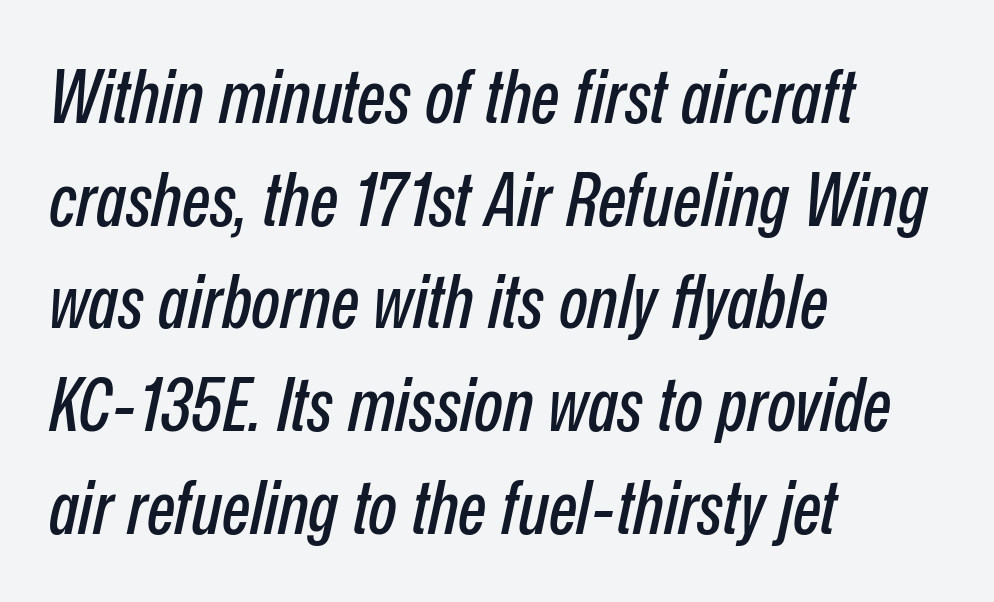
{"italic": "yes", "lean": "right", "slant_degrees": 12, "width": "condensed", "stroke_contrast": "low", "x_height": "medium", "monospaced": "no", "underline": "no", "align": "left", "line_spacing": "normal", "line_spacing_ratio": 1.37, "letter_spacing": "normal", "letter_spacing_em": 0.0, "glyph_px": 75}
